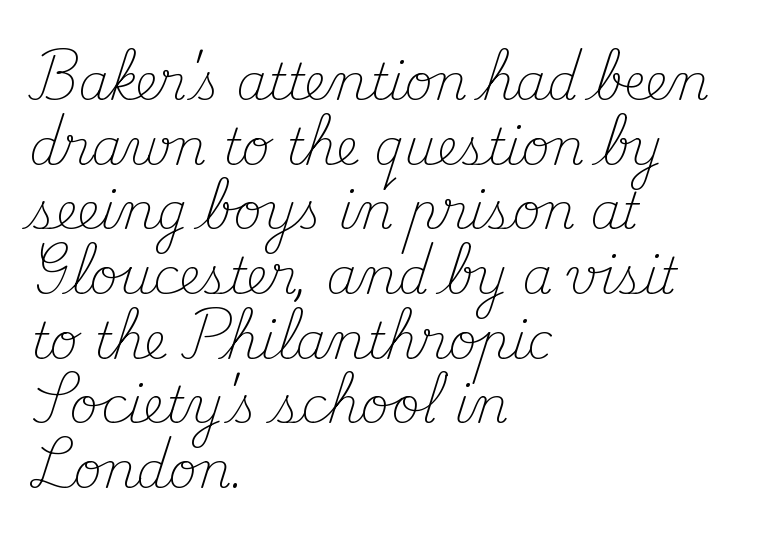
Nobody touched the tracking dial on this one. Character widths vary here, with narrow letters taking less room than wide ones. No extra ink here — the face is not bold. The paragraph shown leans on its left margin. The passage shown is not underscored anywhere.
